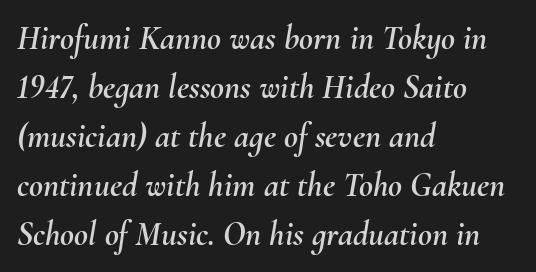
The image shows 34 px text type, italic (leaning right); set left-aligned, normal line spacing (1.44x), normal letter spacing, not underlined; medium stroke contrast and a small x-height.
